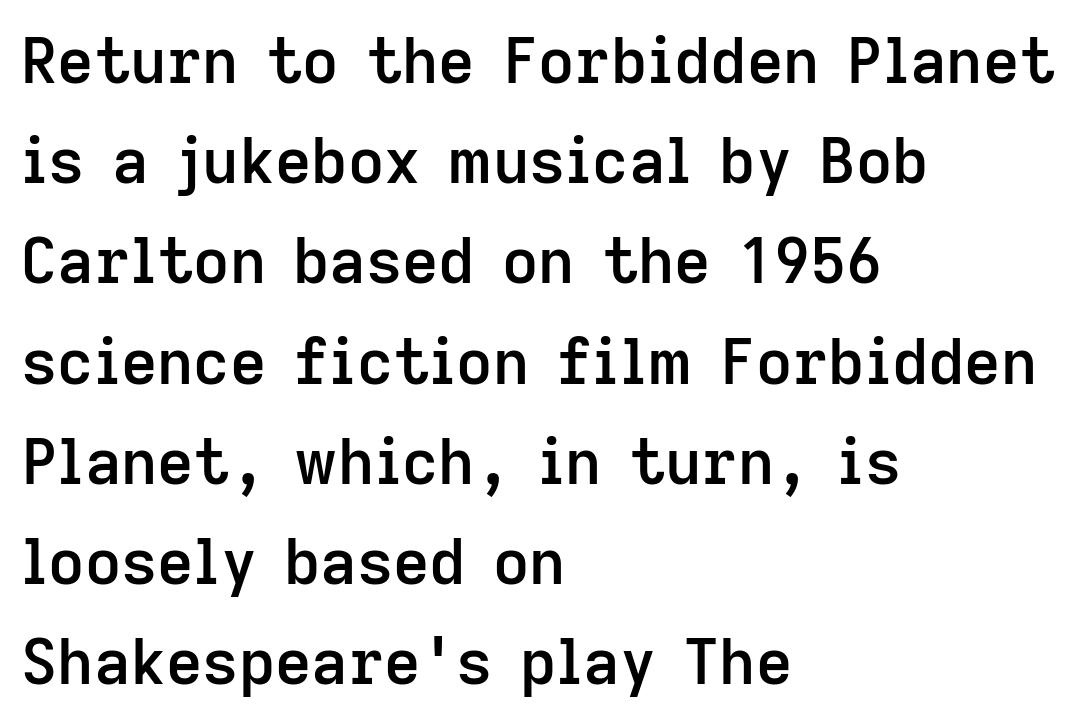
A typesetter would call this proportional, since set widths differ per character. The axis of the letterforms is exactly vertical. Does the leading feel generous? No, just average. In terms of letterspacing, this is plain default setting. The characters look somewhat weighty, a semibold short of true bold.
